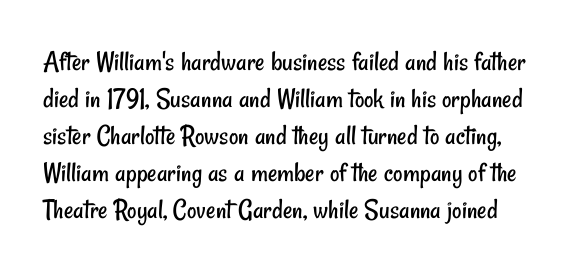
{"serif": "no", "bold": "no", "weight": "regular", "width": "condensed", "stroke_contrast": "low", "x_height": "small", "monospaced": "no", "underline": "no", "line_spacing": "normal", "line_spacing_ratio": 1.28, "letter_spacing": "normal", "letter_spacing_em": 0.0, "glyph_px": 29}
